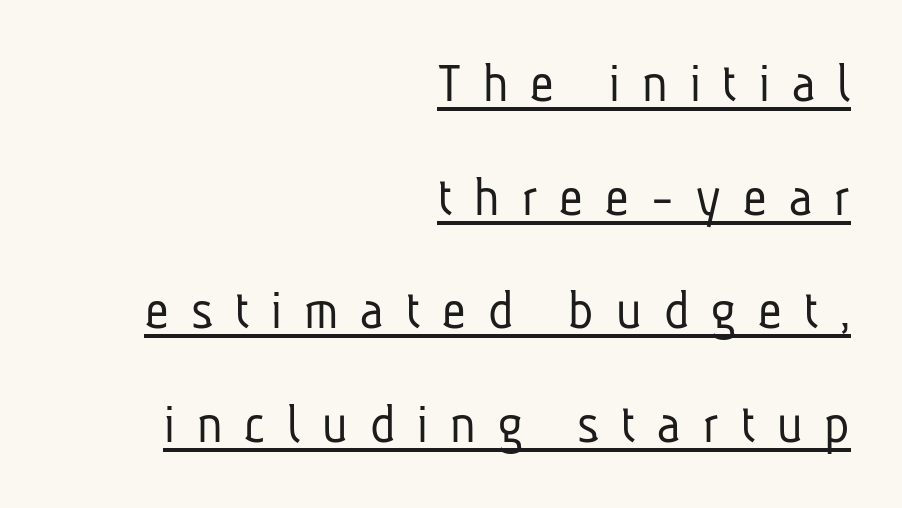
The image shows 58 px light, condensed sans-serif type; set right-aligned, loose line spacing (1.96x), unusually wide letter spacing (+0.38 em), underlined; low stroke contrast and a medium x-height.
